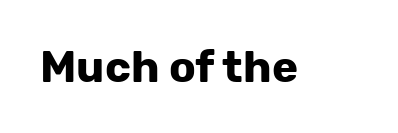
The tracking reads as untouched default to a designer's eye. Only glyphs here, with clear space below each row. The font's upright variant was chosen for this text. Compared with an ordinary text face, these strokes are far heavier — a full bold.
